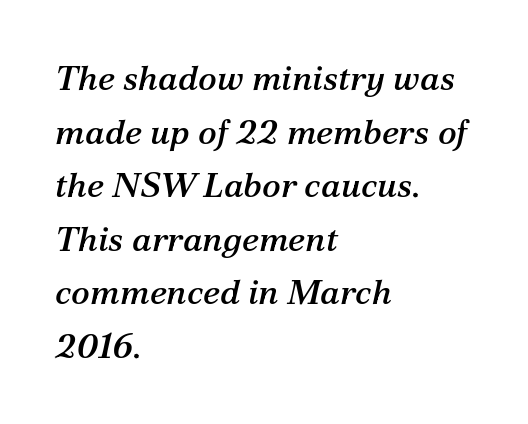
Q: Is the text italic (slanted)? A: Yes, it leans right by about 12 degrees.
Q: Is the typeface a serif or a sans-serif typeface? A: Serif.
Q: Is the text underlined? A: No.
Q: How is the paragraph aligned? A: Left-aligned.
Q: Is the spacing between letters normal or unusually wide? A: Normal.
Q: Is the spacing between lines tight, normal or loose? A: Normal.
Q: Width (condensed, normal, or wide)? A: Normal.
Q: Stroke contrast? A: Medium.
Q: x-height? A: Medium.
Q: Monospaced? A: No.
